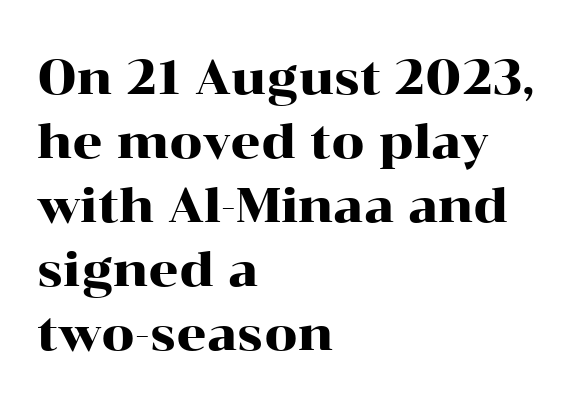
{"serif": "yes", "italic": "no", "width": "wide", "stroke_contrast": "high", "x_height": "medium", "monospaced": "no", "underline": "no", "align": "left", "line_spacing": "normal", "line_spacing_ratio": 1.36, "letter_spacing": "normal", "letter_spacing_em": 0.0, "glyph_px": 47}
